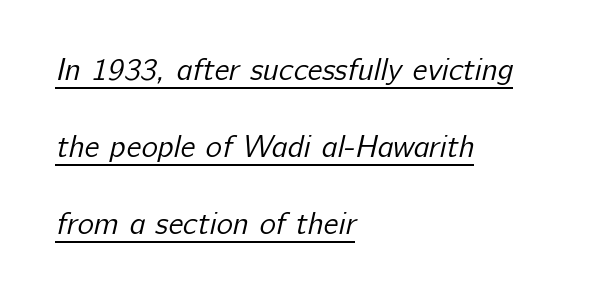
Unbolded letterforms with no extra heft. What kind of face is this? One without serifs — a sans. Inter-character spacing is left at the font's built-in metrics. A typographer would call this underscored text. Notice the wide empty band between every row — that's loose leading. The ragged edge is on the right, which tells us the setting is flush left.
